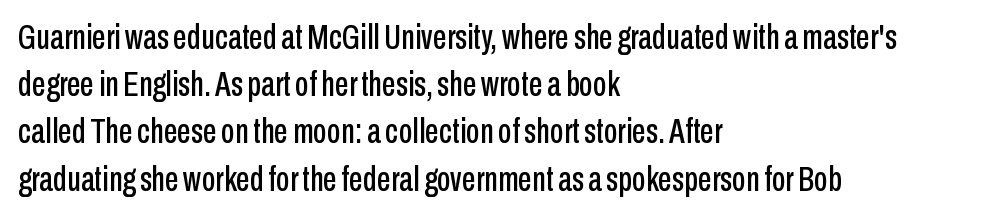
The letterforms sit shoulder to shoulder at normal distance. Line spacing here is normal. Underline: absent. The rendering uses natural spacing where letterforms have individual widths. Ascenders rise straight up at ninety degrees.
